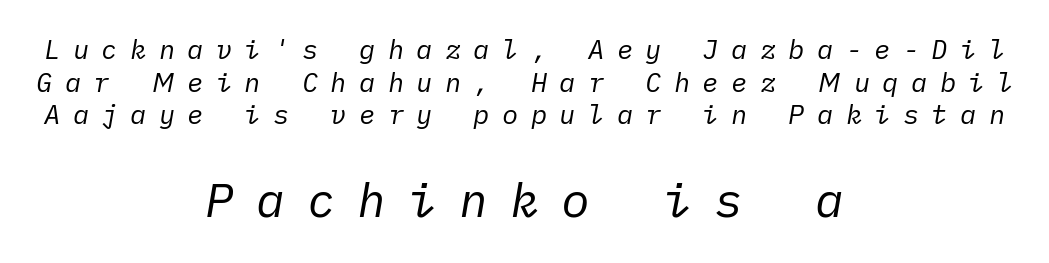
The image shows 48 px regular-weight type, italic (leaning right); set centered, line spacing 1.21x, unusually wide letter spacing (+0.46 em), not underlined; the second (bottom) block is 1.78x larger; low stroke contrast and a medium x-height.
